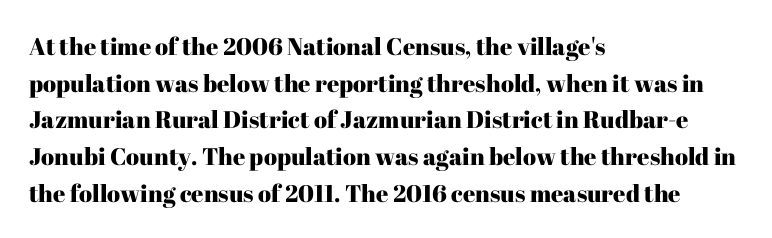
The image shows 24 px text type, upright; set left-aligned, normal line spacing (1.53x), normal letter spacing, not underlined.
